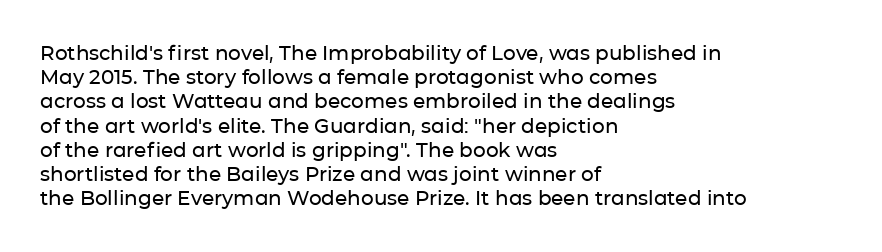
The image shows 20 px text type, upright; set left-aligned, line spacing 1.21x, normal letter spacing, not underlined.
